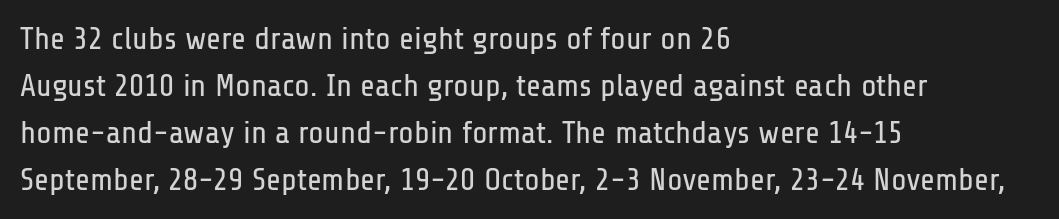
Q: Is the text bold? A: No.
Q: Is the text italic (slanted)? A: No, it is upright.
Q: Is the typeface a serif or a sans-serif typeface? A: Sans-serif.
Q: Is the text underlined? A: No.
Q: How is the paragraph aligned? A: Left-aligned.
Q: Is the spacing between letters normal or unusually wide? A: Normal.
Q: Is the spacing between lines tight, normal or loose? A: Normal.
Q: Width (condensed, normal, or wide)? A: Condensed.
Q: Stroke contrast? A: Low.
Q: x-height? A: Medium.
Q: Monospaced? A: No.
